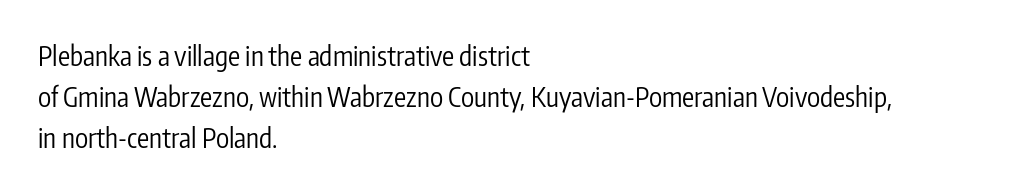
The passage shown stacks its lines at a standard gap. Plain, unruled lines of type. Summary of weight: not heavy and not bold. The rendering keeps characters at their native spacing. Notice how the stems are strictly vertical — no italics here.
